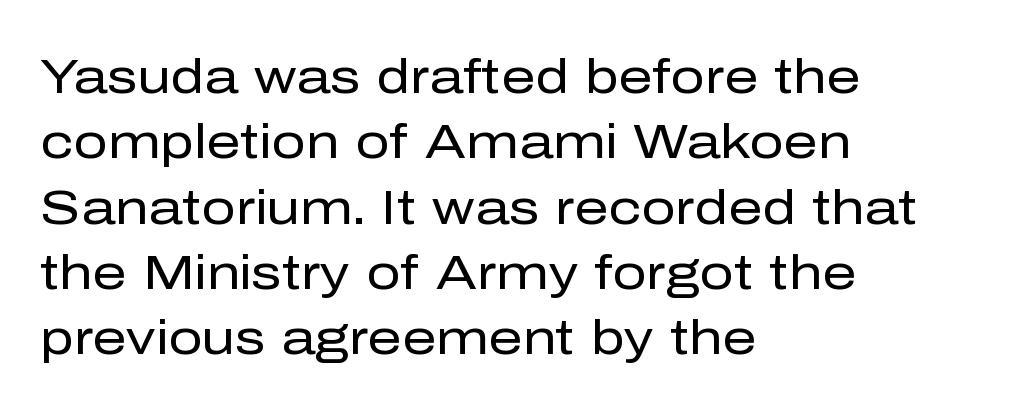
Q: Is the text bold? A: No.
Q: Is the text italic (slanted)? A: No, it is upright.
Q: Is the typeface a serif or a sans-serif typeface? A: Sans-serif.
Q: Is the text underlined? A: No.
Q: How is the paragraph aligned? A: Left-aligned.
Q: Is the spacing between letters normal or unusually wide? A: Normal.
Q: Is the spacing between lines tight, normal or loose? A: Normal.
Q: Width (condensed, normal, or wide)? A: Normal.
Q: Stroke contrast? A: Low.
Q: x-height? A: Medium.
Q: Monospaced? A: No.
